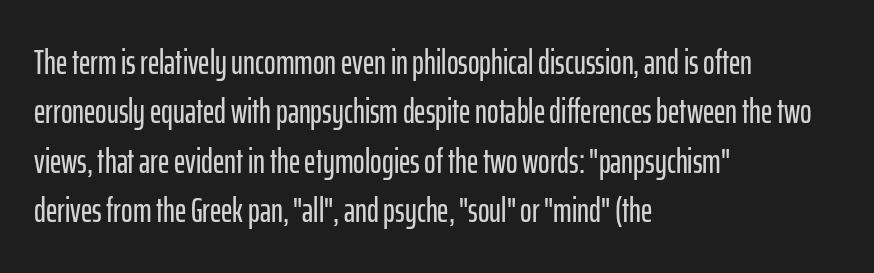
{"serif": "no", "italic": "no", "width": "condensed", "stroke_contrast": "low", "x_height": "medium", "monospaced": "no", "underline": "no", "align": "left", "line_spacing": "normal", "line_spacing_ratio": 1.41, "letter_spacing": "normal", "letter_spacing_em": 0.0, "glyph_px": 35}
